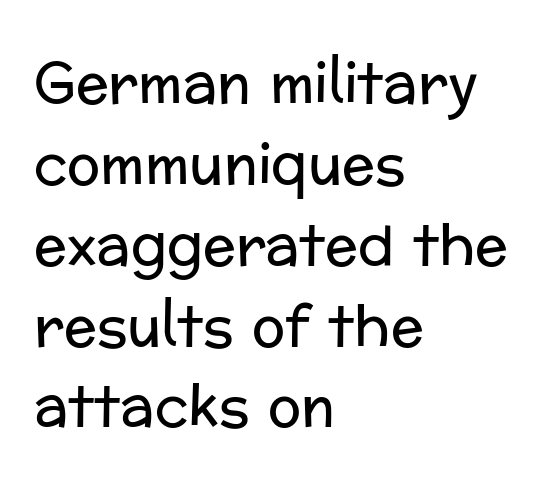
{"serif": "no", "italic": "no", "bold": "no", "weight": "regular", "width": "normal", "stroke_contrast": "low", "x_height": "medium", "monospaced": "no", "underline": "no", "align": "left", "line_spacing": "normal", "line_spacing_ratio": 1.47, "letter_spacing": "normal", "letter_spacing_em": 0.0, "glyph_px": 55}
